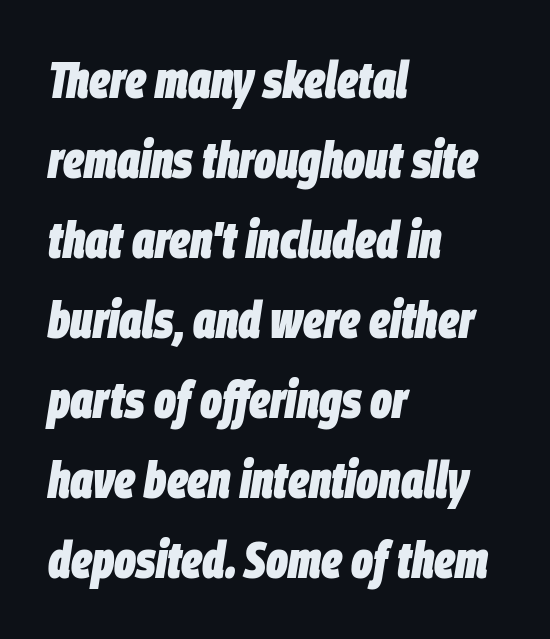
The image shows 51 px heavy, condensed type, italic (leaning right); set left-aligned, normal line spacing (1.57x), normal letter spacing, not underlined; low stroke contrast and a large x-height.
